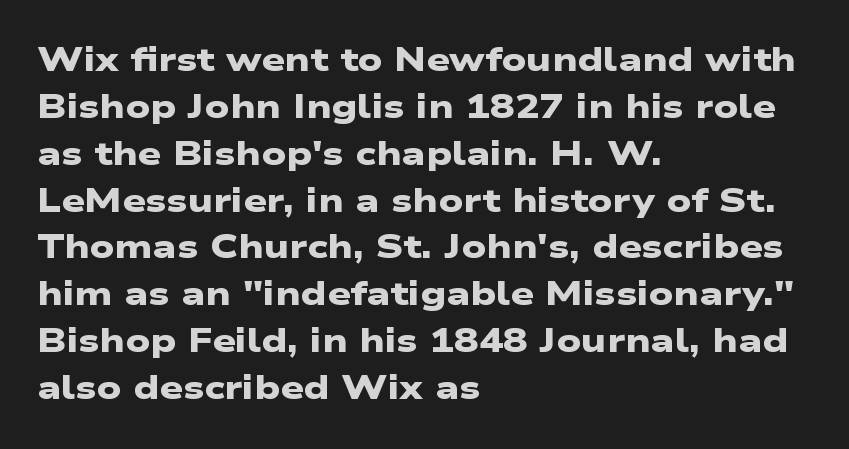
The image shows 33 px heavy, wide sans-serif type; set left-aligned, normal line spacing (1.42x), normal letter spacing, not underlined; low stroke contrast and a medium x-height.
